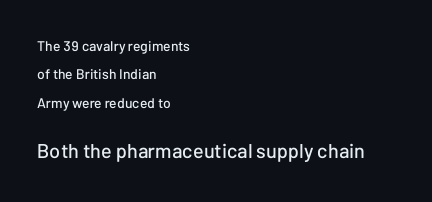
Q: Is the text italic (slanted)? A: No, it is upright.
Q: Is the text underlined? A: No.
Q: How is the paragraph aligned? A: Left-aligned.
Q: Is the spacing between letters normal or unusually wide? A: Normal.
Q: Is the spacing between lines tight, normal or loose? A: Loose.
Q: Which block of text is set in a larger size, the first (top) or the second (bottom)? A: The second (bottom) one.
